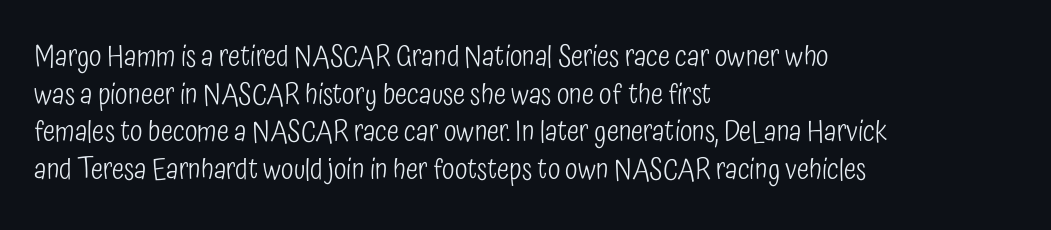
{"serif": "no", "italic": "no", "bold": "no", "weight": "light", "width": "condensed", "stroke_contrast": "low", "x_height": "medium", "monospaced": "no", "underline": "no", "align": "left", "line_spacing": "normal", "line_spacing_ratio": 1.3, "letter_spacing": "normal", "letter_spacing_em": 0.0, "glyph_px": 29}
